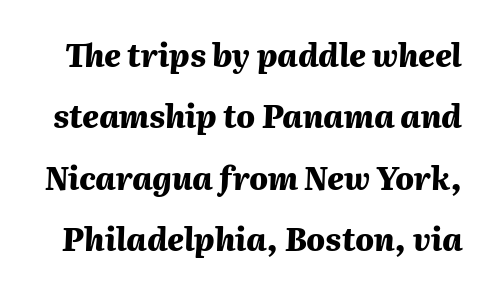
Check under the words: just untouched page. Honestly, the rows look like they've been pulled way apart. The gaps between neighbouring characters are ordinary and unremarkable. Caption: bold face, heavy strokes.
